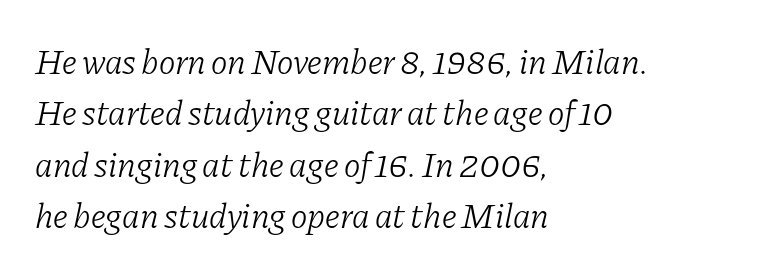
The image shows 35 px light serif type, italic (leaning right); set left-aligned, normal line spacing (1.47x), normal letter spacing, not underlined; low stroke contrast and a medium x-height.
